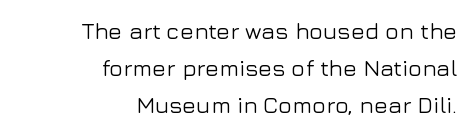
Q: Is the text italic (slanted)? A: No, it is upright.
Q: Is the text underlined? A: No.
Q: How is the paragraph aligned? A: Right-aligned.
Q: Is the spacing between letters normal or unusually wide? A: Normal.
Q: Is the spacing between lines tight, normal or loose? A: Normal.
